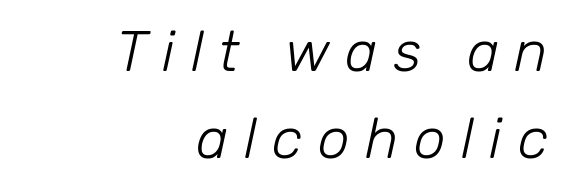
Q: Is the text bold? A: No.
Q: Is the text italic (slanted)? A: Yes, it leans right by about 12 degrees.
Q: Is the text underlined? A: No.
Q: How is the paragraph aligned? A: Right-aligned.
Q: Is the spacing between letters normal or unusually wide? A: Unusually wide.
Q: Is the spacing between lines tight, normal or loose? A: Normal.
Q: Width (condensed, normal, or wide)? A: Normal.
Q: Stroke contrast? A: Low.
Q: x-height? A: Medium.
Q: Monospaced? A: No.
